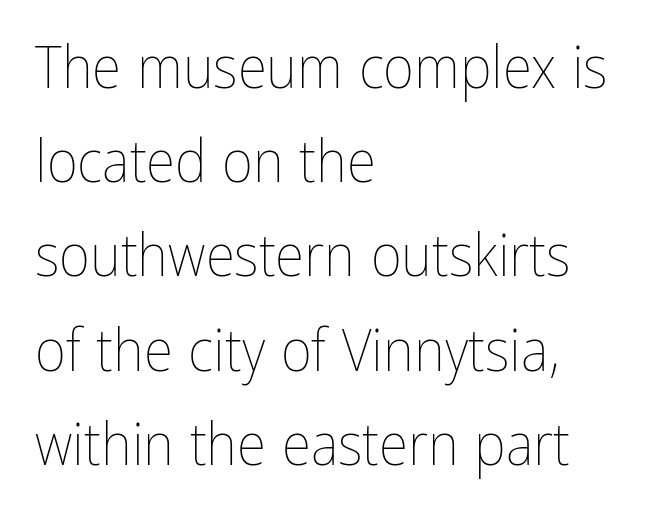
{"italic": "no", "bold": "no", "weight": "thin", "width": "condensed", "stroke_contrast": "low", "x_height": "medium", "monospaced": "no", "underline": "no", "align": "left", "line_spacing": "normal", "line_spacing_ratio": 1.57, "letter_spacing": "normal", "letter_spacing_em": 0.0, "glyph_px": 60}
